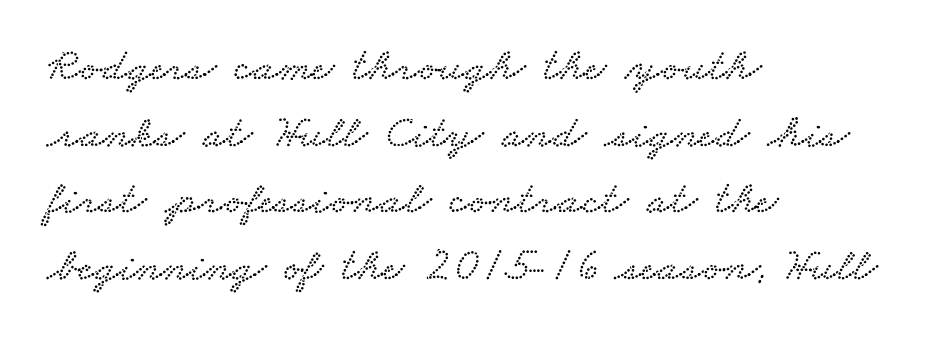
Q: Is the typeface a serif or a sans-serif typeface? A: Serif.
Q: Is the text underlined? A: No.
Q: How is the paragraph aligned? A: Left-aligned.
Q: Is the spacing between letters normal or unusually wide? A: Normal.
Q: Is the spacing between lines tight, normal or loose? A: Normal.
Q: Width (condensed, normal, or wide)? A: Wide.
Q: Stroke contrast? A: Low.
Q: x-height? A: Small.
Q: Monospaced? A: No.
